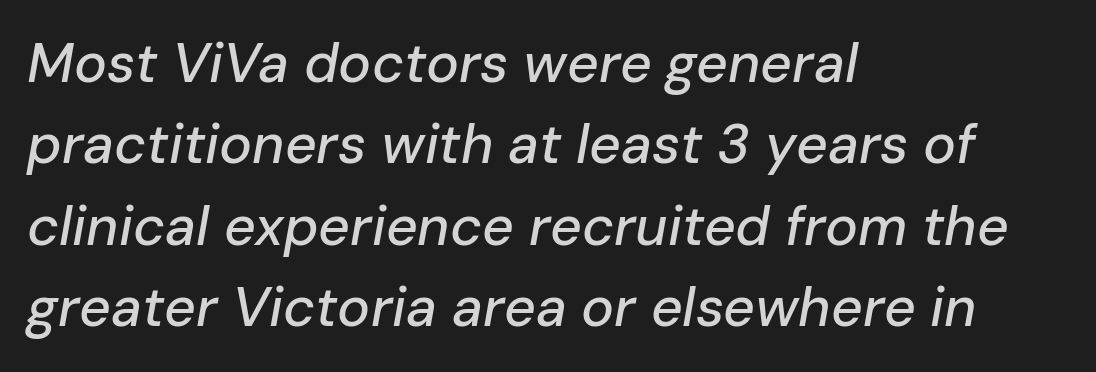
Q: Is the text italic (slanted)? A: Yes, it leans right by about 10 degrees.
Q: Is the text underlined? A: No.
Q: How is the paragraph aligned? A: Left-aligned.
Q: Is the spacing between letters normal or unusually wide? A: Normal.
Q: Is the spacing between lines tight, normal or loose? A: Normal.
Q: Width (condensed, normal, or wide)? A: Normal.
Q: Stroke contrast? A: Low.
Q: x-height? A: Medium.
Q: Monospaced? A: No.
